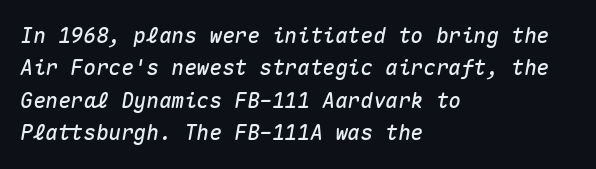
The image shows 21 px text type, italic (leaning right); set left-aligned, normal line spacing (1.54x), normal letter spacing, not underlined.
